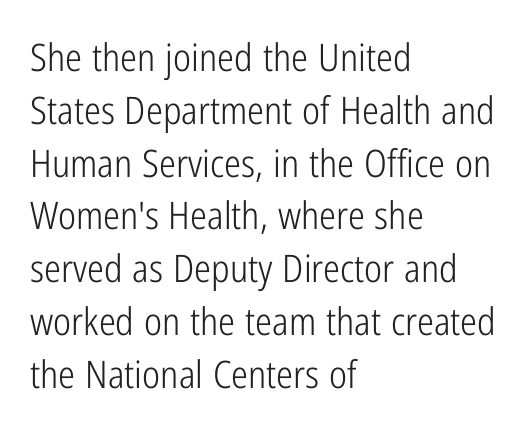
This rendering leaves character spacing at its baseline value. Each stroke keeps to a modest, everyday thickness or less. How would I describe the line gaps? Plain and ordinary. Quick note: underline off. The lines are quadded left.
